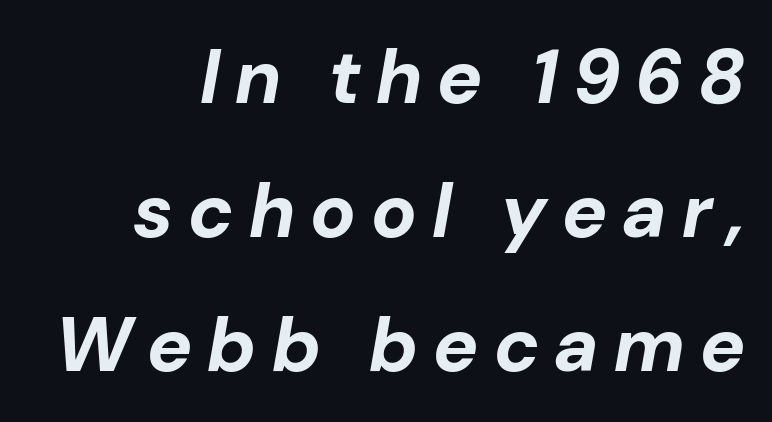
Q: Is the text bold? A: Yes.
Q: Is the text italic (slanted)? A: Yes, it leans right by about 10 degrees.
Q: Is the text underlined? A: No.
Q: How is the paragraph aligned? A: Right-aligned.
Q: Is the spacing between letters normal or unusually wide? A: Unusually wide.
Q: Width (condensed, normal, or wide)? A: Normal.
Q: Stroke contrast? A: Low.
Q: x-height? A: Medium.
Q: Monospaced? A: No.
